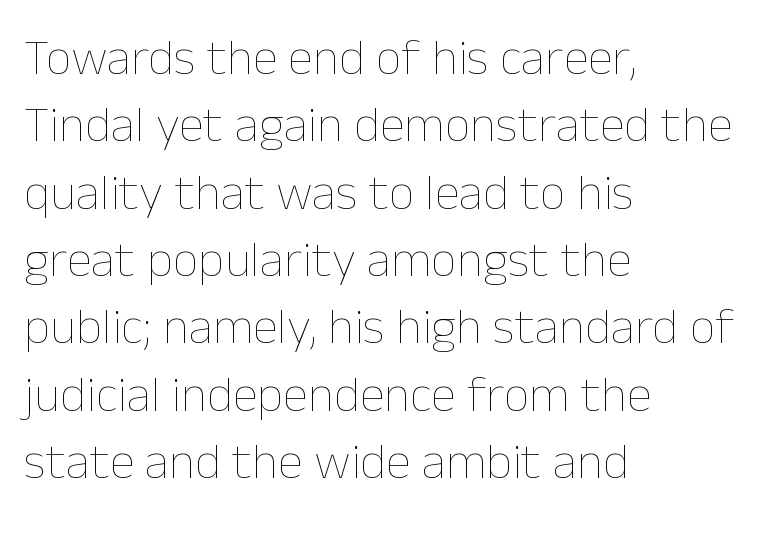
The image shows 51 px thin type, upright; set left-aligned, normal line spacing (1.32x), normal letter spacing, not underlined; low stroke contrast and a medium x-height.
